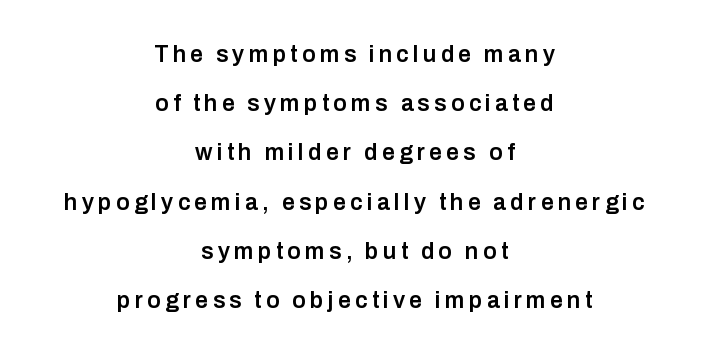
Q: Is the text bold? A: Semi-bold.
Q: Is the text italic (slanted)? A: No, it is upright.
Q: Is the text underlined? A: No.
Q: How is the paragraph aligned? A: Centered.
Q: Is the spacing between lines tight, normal or loose? A: Loose.
